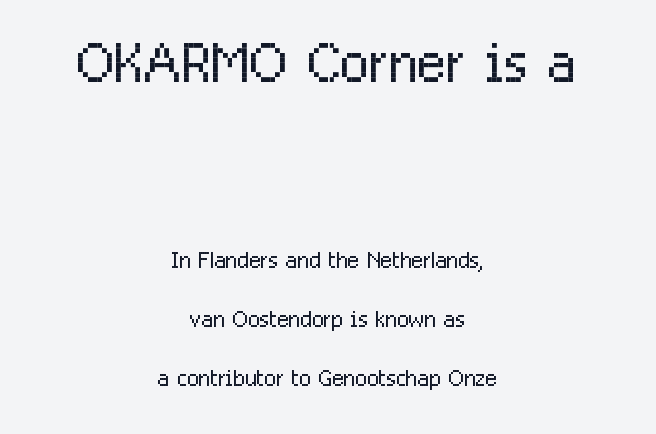
The image shows 77 px light, condensed sans-serif type, upright; set centered, loose line spacing (1.91x), normal letter spacing, not underlined; the first (top) block is 2.48x larger; low stroke contrast and a medium x-height.
